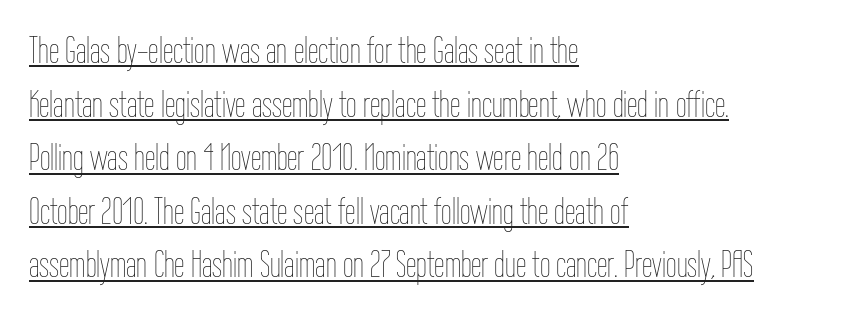
Students, observe the line beneath the letters — that is underlining. Compared with a centered layout, this one pins lines to the left instead. Observe the ordinary spacing: letters are neighbours, not strangers. This sample has the flowing, uneven cadence of proportional lettering. The weight would be labelled regular, book, light, or lighter still. The designer left line spacing at the default.
